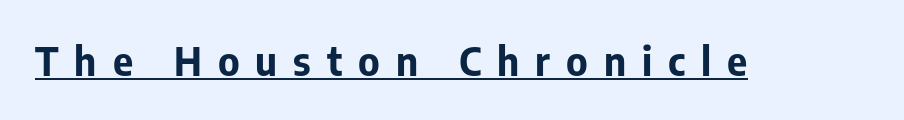
The image shows 39 px bold sans-serif type, upright; set unusually wide letter spacing (+0.41 em), underlined; low stroke contrast and a medium x-height.
